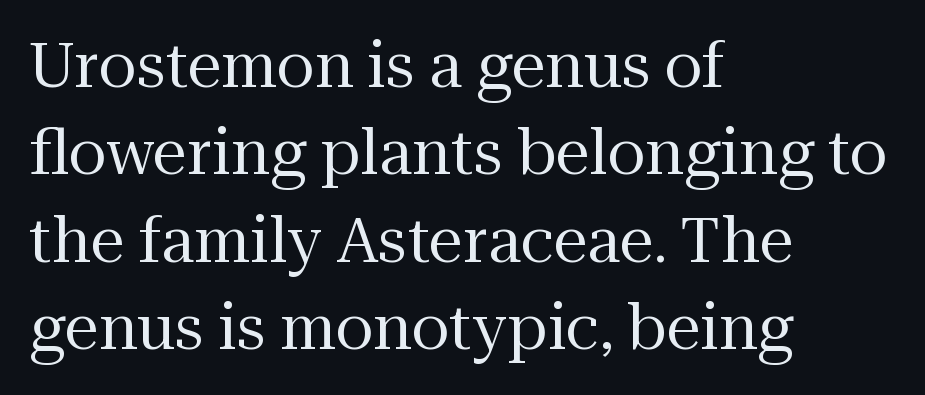
The image shows 62 px regular-weight serif type, upright; set left-aligned, normal line spacing (1.41x), normal letter spacing, not underlined; medium stroke contrast and a medium x-height.
